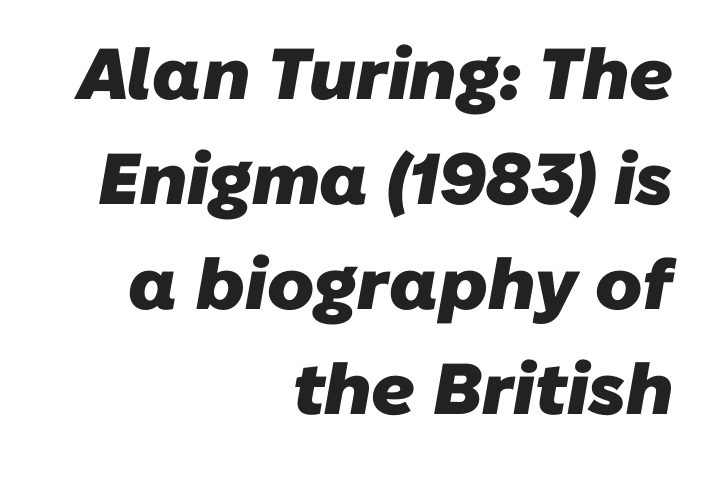
Typeset ragged left — the right edge is the straight one. Typographically, this falls in the sans-serif category. A bare baseline throughout the passage. Default kerning and tracking; the words read as compact shapes. Looks like regular typesetting: each glyph gets only the width it needs. Regarding leading, the lines here are spaced in the standard way.
